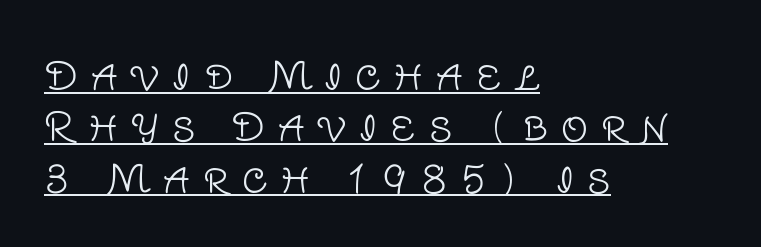
Q: Is the text bold? A: No.
Q: Is the text italic (slanted)? A: Yes.
Q: Is the typeface a serif or a sans-serif typeface? A: Sans-serif.
Q: Is the text underlined? A: Yes.
Q: How is the paragraph aligned? A: Left-aligned.
Q: Is the spacing between letters normal or unusually wide? A: Unusually wide.
Q: Is the spacing between lines tight, normal or loose? A: Normal.
Q: Width (condensed, normal, or wide)? A: Normal.
Q: Stroke contrast? A: Low.
Q: x-height? A: Large.
Q: Monospaced? A: No.
